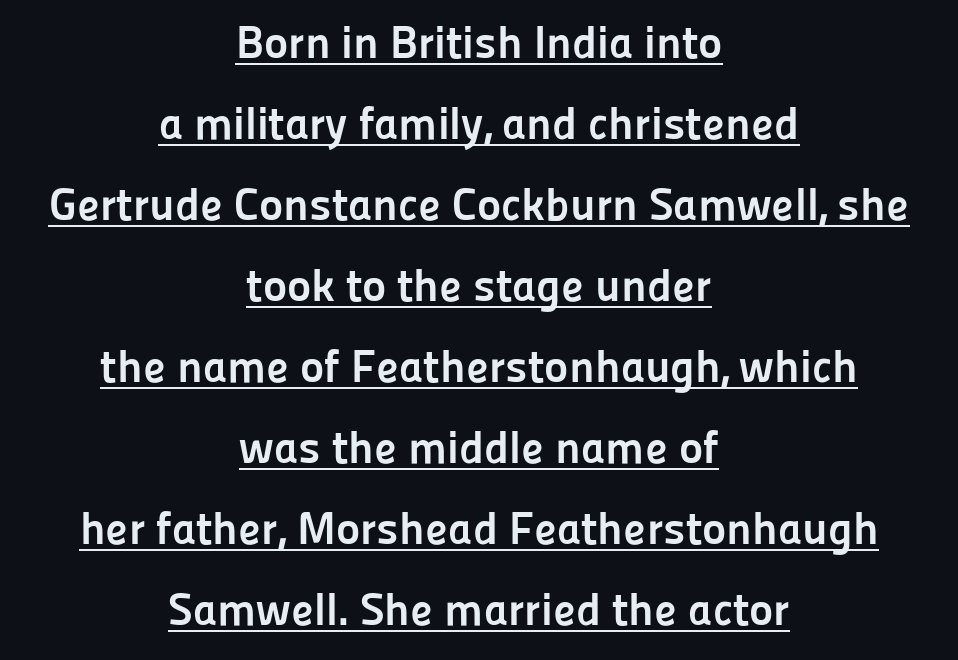
Q: Is the text bold? A: Yes.
Q: Is the text italic (slanted)? A: No, it is upright.
Q: Is the typeface a serif or a sans-serif typeface? A: Sans-serif.
Q: Is the text underlined? A: Yes.
Q: How is the paragraph aligned? A: Centered.
Q: Is the spacing between letters normal or unusually wide? A: Normal.
Q: Width (condensed, normal, or wide)? A: Normal.
Q: Stroke contrast? A: Low.
Q: x-height? A: Medium.
Q: Monospaced? A: No.
